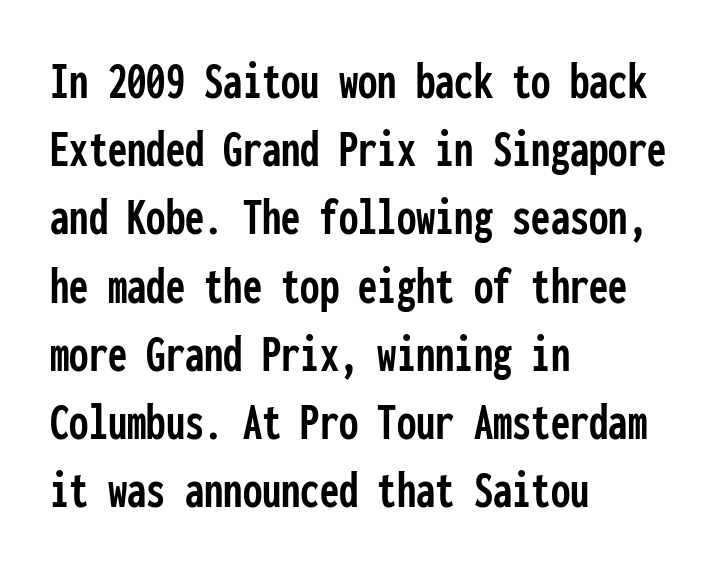
Font category for this specimen: sans-serif. Unlike italic type, these characters show no tilt at all. The face used here is monospaced, like something from a code editor. Horizontally, the lines are justified to the leading edge only.
